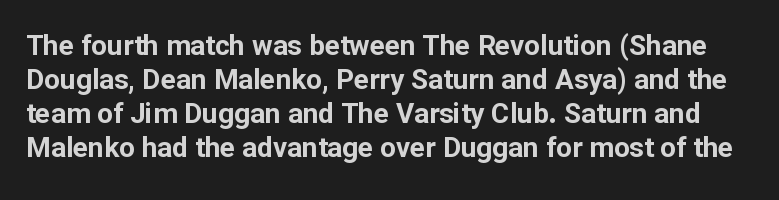
Q: Is the text bold? A: Yes.
Q: Is the text italic (slanted)? A: No, it is upright.
Q: Is the typeface a serif or a sans-serif typeface? A: Sans-serif.
Q: Is the text underlined? A: No.
Q: Is the spacing between letters normal or unusually wide? A: Normal.
Q: Width (condensed, normal, or wide)? A: Normal.
Q: Stroke contrast? A: Low.
Q: x-height? A: Medium.
Q: Monospaced? A: No.
